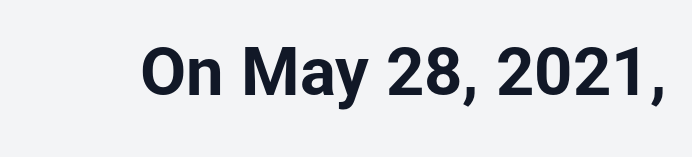
Only glyphs here, with clear space below each row. You'd pick this weight for a headline — it's a proper bold. These lines are rendered in a variable-pitch font. Nothing unusual about the tracking: characters are spaced as the font intends.
